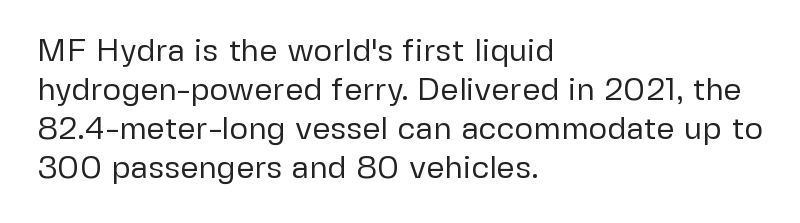
{"serif": "no", "italic": "no", "bold": "no", "weight": "regular", "width": "normal", "stroke_contrast": "low", "x_height": "medium", "monospaced": "no", "underline": "no", "align": "left", "line_spacing_ratio": 1.22, "letter_spacing": "normal", "letter_spacing_em": 0.0, "glyph_px": 32}
